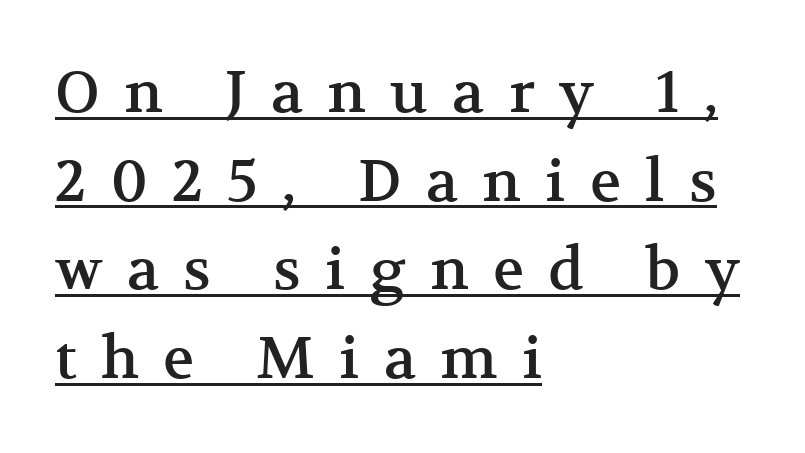
Q: Is the text italic (slanted)? A: No, it is upright.
Q: Is the typeface a serif or a sans-serif typeface? A: Serif.
Q: Is the text underlined? A: Yes.
Q: How is the paragraph aligned? A: Left-aligned.
Q: Is the spacing between letters normal or unusually wide? A: Unusually wide.
Q: Is the spacing between lines tight, normal or loose? A: Normal.
Q: Width (condensed, normal, or wide)? A: Normal.
Q: Stroke contrast? A: Medium.
Q: x-height? A: Medium.
Q: Monospaced? A: No.
